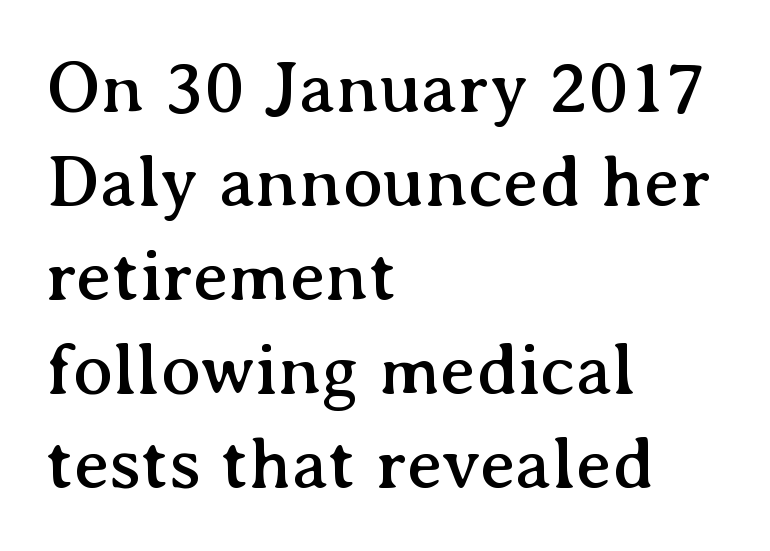
{"serif": "yes", "italic": "no", "width": "normal", "stroke_contrast": "medium", "x_height": "medium", "monospaced": "no", "underline": "no", "align": "left", "line_spacing": "normal", "line_spacing_ratio": 1.27, "letter_spacing": "normal", "letter_spacing_em": 0.0, "glyph_px": 74}
